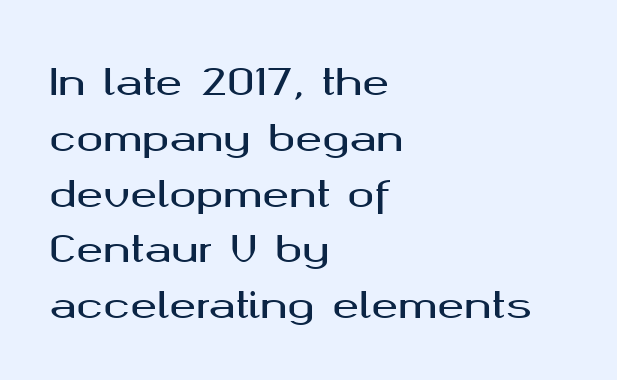
The image shows 36 px wide sans-serif type, upright; set left-aligned, normal line spacing (1.55x), normal letter spacing, not underlined; medium stroke contrast and a medium x-height.
